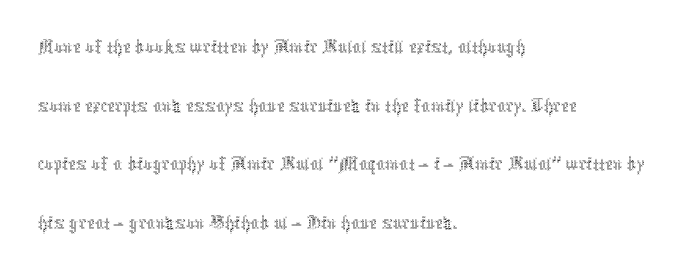
{"italic": "no", "bold": "no", "weight": "thin", "width": "condensed", "x_height": "medium", "monospaced": "no", "underline": "no", "align": "left", "line_spacing": "normal", "line_spacing_ratio": 1.33, "letter_spacing": "normal", "letter_spacing_em": 0.0, "glyph_px": 44}
